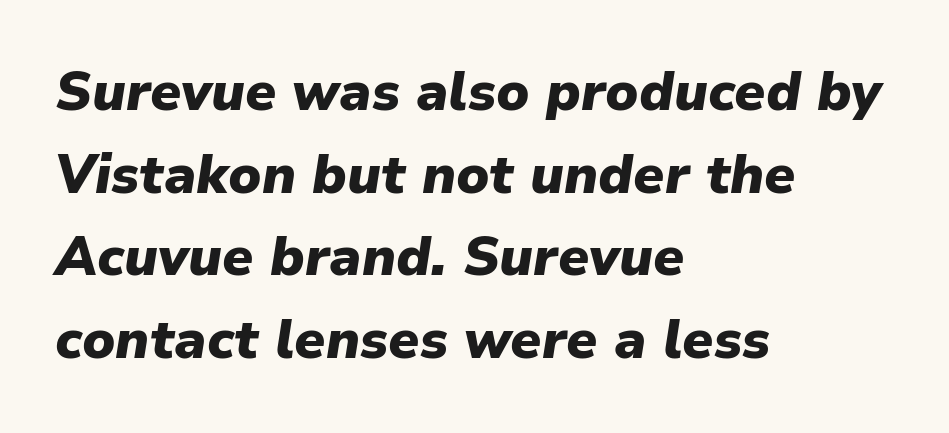
{"italic": "yes", "lean": "right", "slant_degrees": 9, "bold": "yes", "weight": "heavy", "width": "normal", "stroke_contrast": "low", "x_height": "medium", "monospaced": "no", "underline": "no", "align": "left", "line_spacing": "normal", "line_spacing_ratio": 1.53, "letter_spacing": "normal", "letter_spacing_em": 0.0, "glyph_px": 54}
